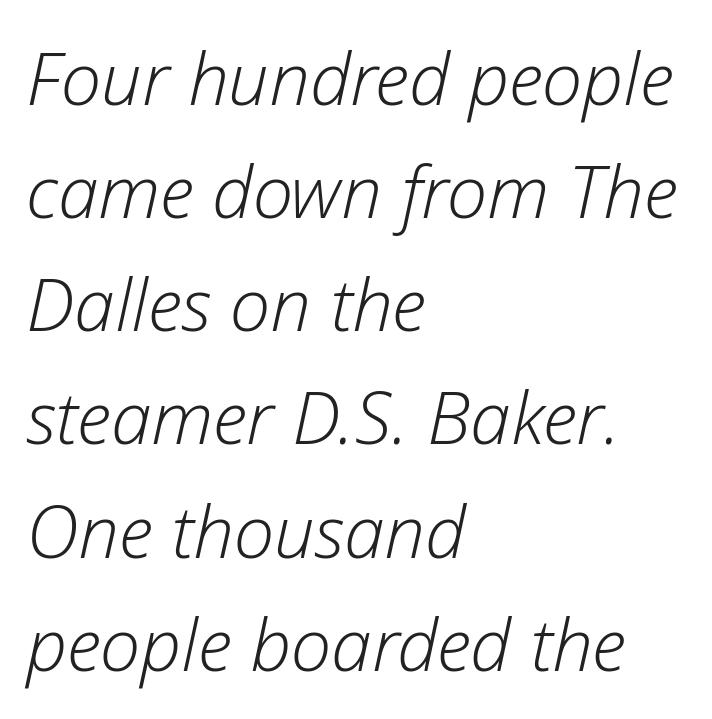
Caption: face not bold, strokes unweighted. This rendering leaves character spacing at its baseline value. Note the varied advance widths — an 'i' is clearly narrower than an 'm'. Does the leading feel generous? No, just average.
